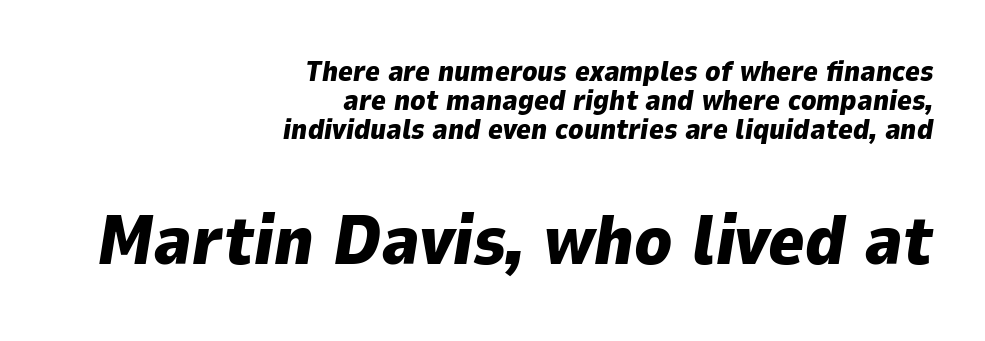
Q: Is the text bold? A: Yes.
Q: Is the text italic (slanted)? A: Yes, it leans right by about 9 degrees.
Q: Is the text underlined? A: No.
Q: How is the paragraph aligned? A: Right-aligned.
Q: Is the spacing between letters normal or unusually wide? A: Normal.
Q: Is the spacing between lines tight, normal or loose? A: Tight.
Q: Which block of text is set in a larger size, the first (top) or the second (bottom)? A: The second (bottom) one.
Q: Width (condensed, normal, or wide)? A: Normal.
Q: Stroke contrast? A: Low.
Q: x-height? A: Medium.
Q: Monospaced? A: No.
